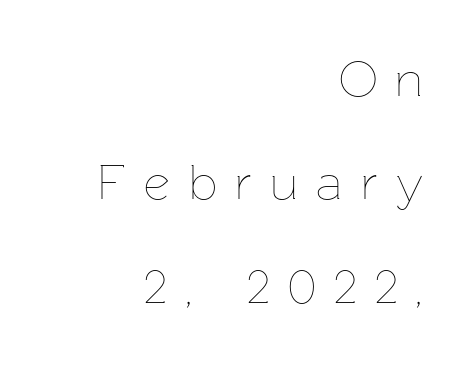
{"italic": "no", "bold": "no", "weight": "thin", "width": "normal", "stroke_contrast": "low", "x_height": "medium", "monospaced": "no", "underline": "no", "align": "right", "line_spacing": "loose", "line_spacing_ratio": 2.07, "letter_spacing": "wide", "letter_spacing_em": 0.37, "glyph_px": 50}
